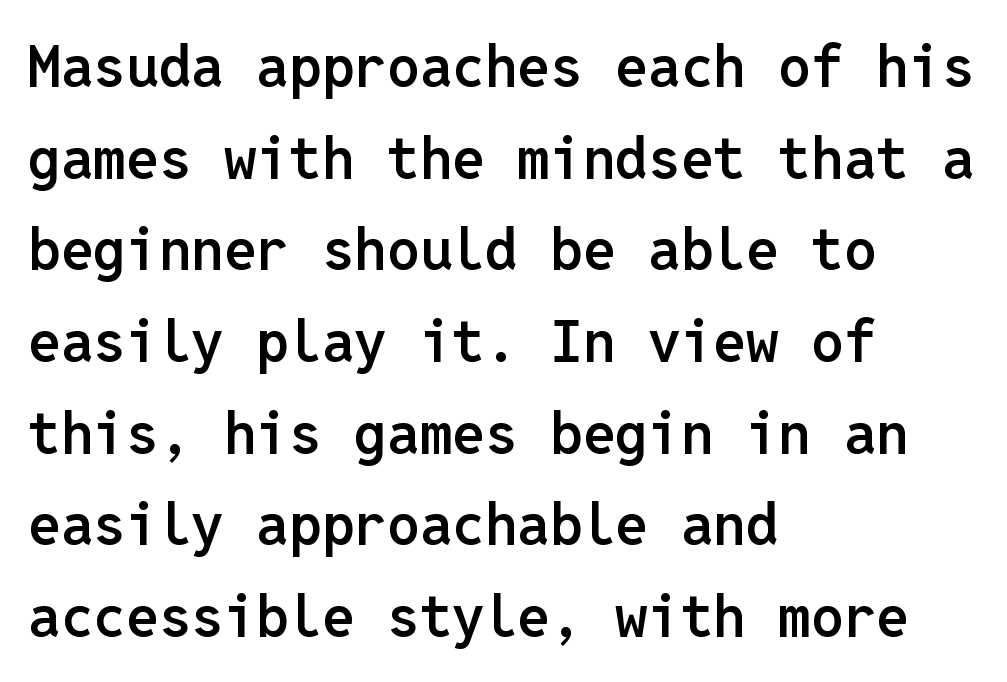
The image shows 58 px semibold sans-serif type, upright, monospaced; set left-aligned, normal line spacing (1.58x), normal letter spacing, not underlined; low stroke contrast and a medium x-height.
